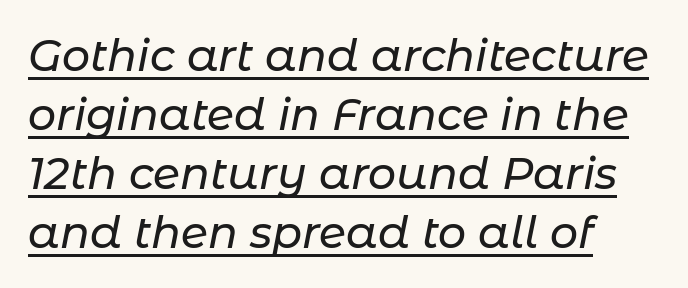
Q: Is the text italic (slanted)? A: Yes, it leans right by about 11 degrees.
Q: Is the text underlined? A: Yes.
Q: How is the paragraph aligned? A: Left-aligned.
Q: Is the spacing between letters normal or unusually wide? A: Normal.
Q: Is the spacing between lines tight, normal or loose? A: Normal.
Q: Width (condensed, normal, or wide)? A: Normal.
Q: Stroke contrast? A: Low.
Q: x-height? A: Medium.
Q: Monospaced? A: No.
